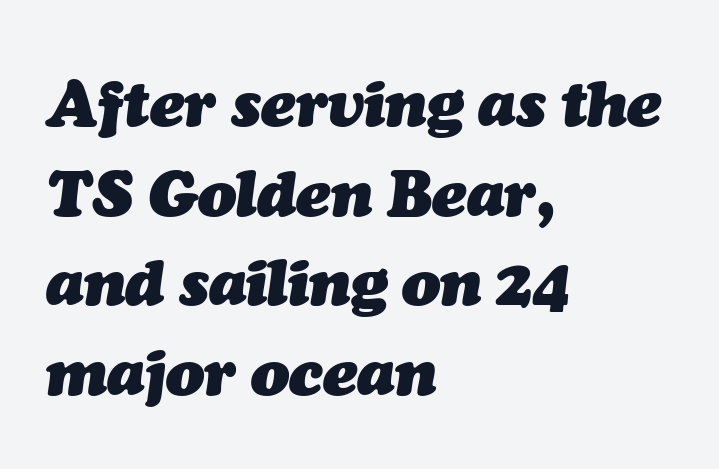
Q: Is the text bold? A: Yes.
Q: Is the text italic (slanted)? A: Yes, it leans right by about 7 degrees.
Q: Is the text underlined? A: No.
Q: How is the paragraph aligned? A: Left-aligned.
Q: Is the spacing between letters normal or unusually wide? A: Normal.
Q: Is the spacing between lines tight, normal or loose? A: Normal.
Q: Width (condensed, normal, or wide)? A: Normal.
Q: Stroke contrast? A: Medium.
Q: x-height? A: Medium.
Q: Monospaced? A: No.
